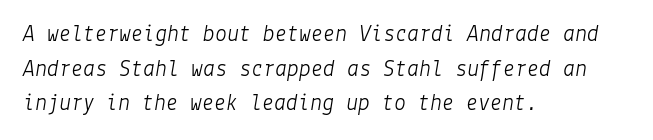
Weight: in the light-to-regular range. Here the glyphs are tracked normally, forming tight word shapes. Does the leading feel generous? No, just average. The glyphs are unaccompanied by any horizontal stroke below them. You can tell it's italic because the verticals aren't actually vertical. Caption: multi-line text, flush left, ragged right.
